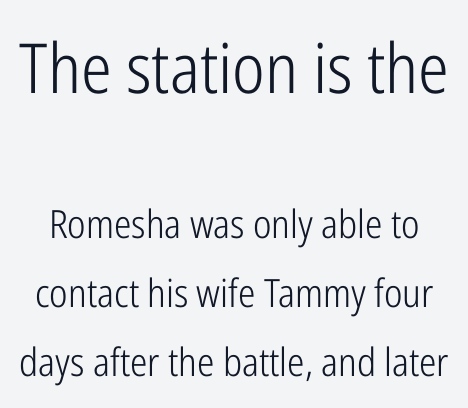
Lines of text with bare space underneath. The rendering keeps characters at their native spacing. Varying glyph widths throughout — classic text-font behaviour. The designer went with a sans here, leaving each stem footless. In terms of posture, this sample is upright. The font is comparable to plain body text, perhaps lighter.
